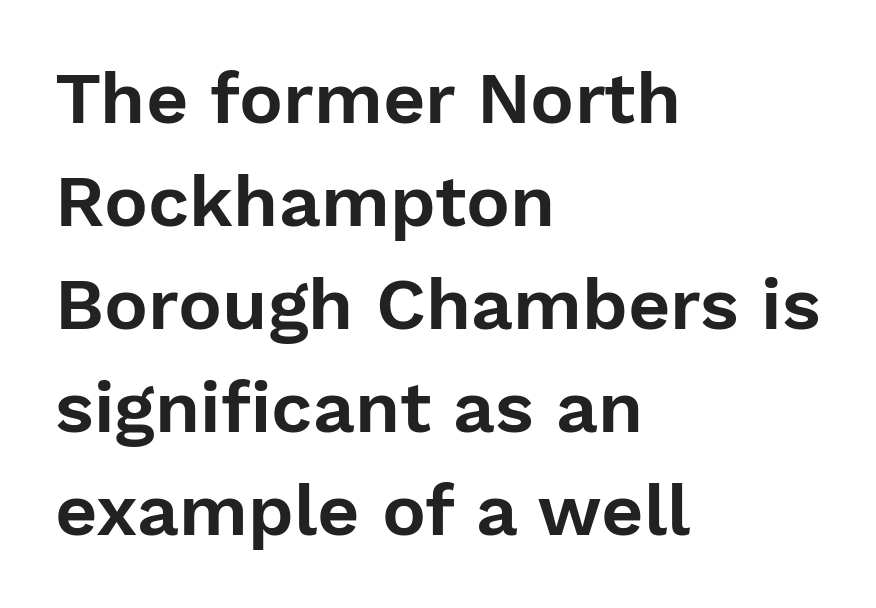
{"serif": "no", "italic": "no", "width": "normal", "stroke_contrast": "low", "x_height": "medium", "monospaced": "no", "underline": "no", "align": "left", "line_spacing": "normal", "line_spacing_ratio": 1.41, "letter_spacing": "normal", "letter_spacing_em": 0.0, "glyph_px": 73}
